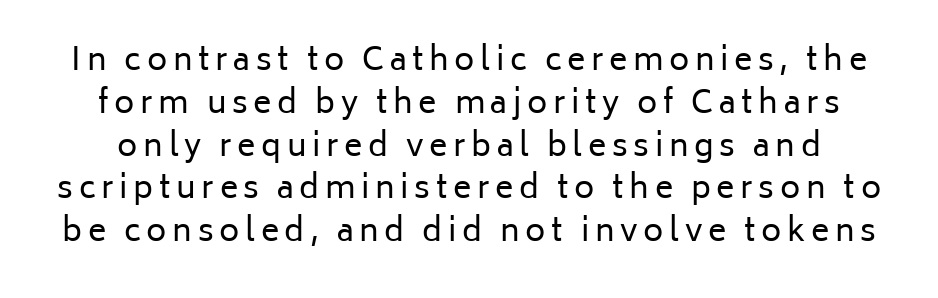
Q: Is the text bold? A: No.
Q: Is the text italic (slanted)? A: No, it is upright.
Q: Is the typeface a serif or a sans-serif typeface? A: Sans-serif.
Q: Is the text underlined? A: No.
Q: Is the spacing between lines tight, normal or loose? A: Normal.
Q: Width (condensed, normal, or wide)? A: Normal.
Q: Stroke contrast? A: Low.
Q: x-height? A: Medium.
Q: Monospaced? A: No.
